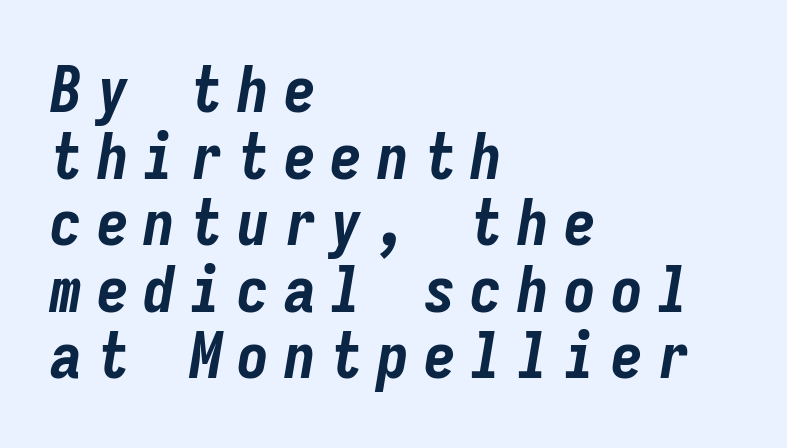
The image shows 64 px bold, condensed type, italic (leaning right), monospaced; set left-aligned, tight line spacing (1.04x), unusually wide letter spacing (+0.23 em), not underlined; low stroke contrast and a medium x-height.
